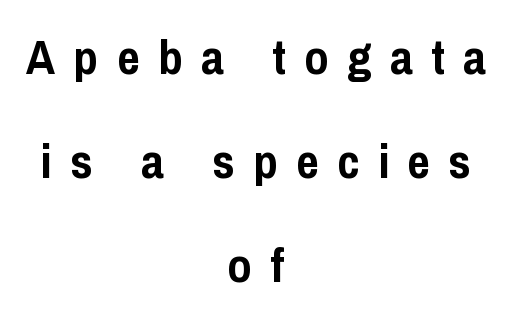
Q: Is the text bold? A: Yes.
Q: Is the text italic (slanted)? A: No, it is upright.
Q: Is the typeface a serif or a sans-serif typeface? A: Sans-serif.
Q: Is the text underlined? A: No.
Q: How is the paragraph aligned? A: Centered.
Q: Is the spacing between letters normal or unusually wide? A: Unusually wide.
Q: Is the spacing between lines tight, normal or loose? A: Loose.
Q: Width (condensed, normal, or wide)? A: Condensed.
Q: Stroke contrast? A: Low.
Q: x-height? A: Medium.
Q: Monospaced? A: No.
